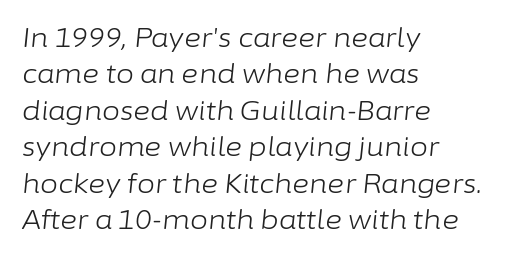
Caption: face not bold, strokes unweighted. This block has exactly the height ordinary leading produces. A classic flush-left, rag-right setting is used for this passage. Any mark beneath the type? The region is blank. This is oblique type, the kind used for emphasis or titles. Nothing unusual about the tracking: characters are spaced as the font intends.
